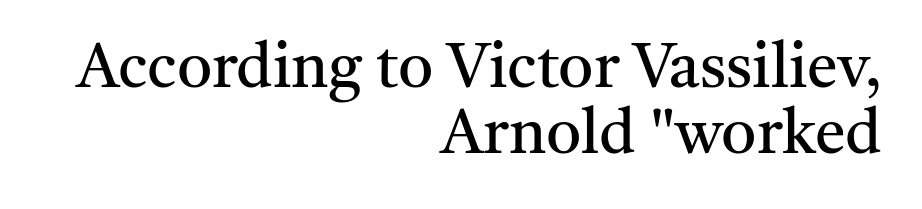
The image shows 62 px regular-weight serif type, upright; set right-aligned, tight line spacing (1.06x), normal letter spacing, not underlined; medium stroke contrast and a medium x-height.
